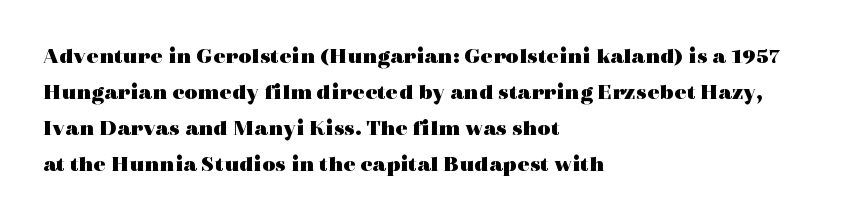
Q: Is the text bold? A: Yes.
Q: Is the text italic (slanted)? A: No, it is upright.
Q: Is the text underlined? A: No.
Q: How is the paragraph aligned? A: Left-aligned.
Q: Is the spacing between letters normal or unusually wide? A: Normal.
Q: Is the spacing between lines tight, normal or loose? A: Normal.
